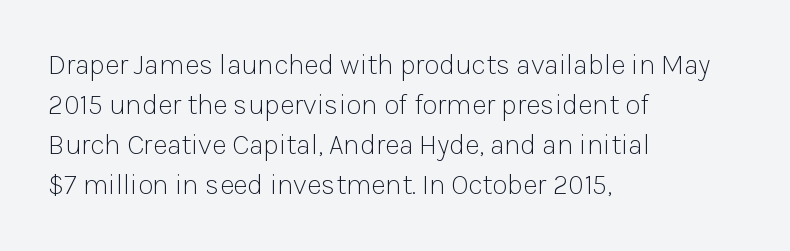
Underlining? Definitely not there. Whoever set this chose a conventional vertical rhythm. Think standard paragraph weight, or any step lighter than that. The type is set solid horizontally, with unmodified tracking. Each letter keeps its own natural width here, so spacing adapts to shape.
